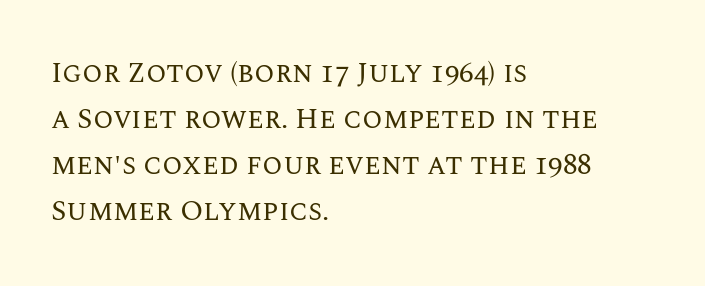
You could not count columns in this text — the font is proportionally spaced. Weight: regular or lighter. Tall strokes in this sample are plumb rather than angled. Check under the words: just untouched page. What stands out about the letter spacing? Nothing — it is the standard amount.
